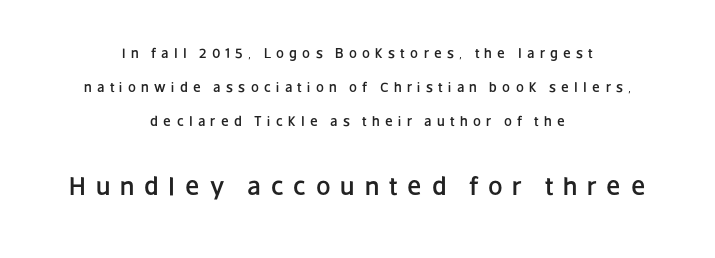
{"italic": "no", "underline": "no", "align": "center", "line_spacing": "loose", "line_spacing_ratio": 2.42, "letter_spacing": "wide", "letter_spacing_em": 0.38, "larger_block": "second", "size_ratio": 1.86, "glyph_px": 26}
